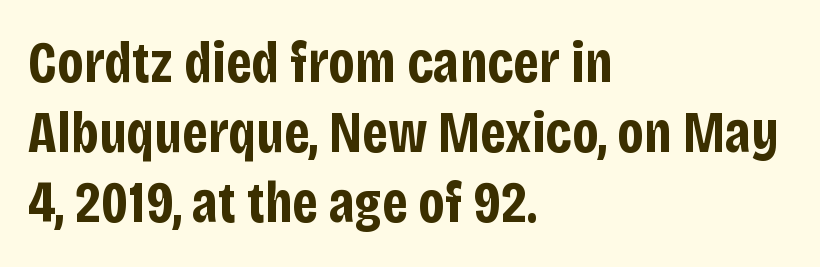
The baseline area is clear. Classification — sans serif. The typesetting leans heavy: a genuine bold. A classic flush-left, rag-right setting is used for this passage. Letter spacing: default.
